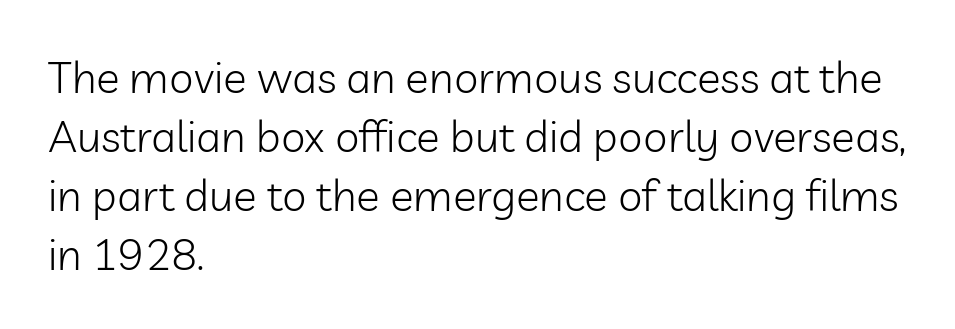
Character widths vary here, with narrow letters taking less room than wide ones. Ink coverage per letter is moderate at most. Typeset ragged right — the left edge is the straight one. Upright lettering throughout.
